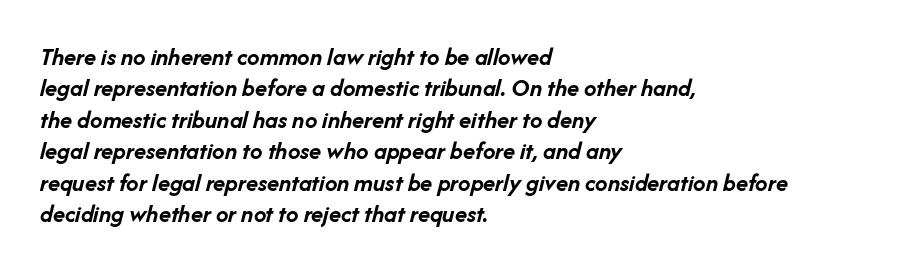
Line beginnings align vertically; line endings do not. On the weight axis this lands at bold, roughly 700. Here the glyphs are tracked normally, forming tight word shapes. The specimen omits any rule beneath the text block's lines. You can tell it's italic because the verticals aren't actually vertical. Line spacing here is normal.
